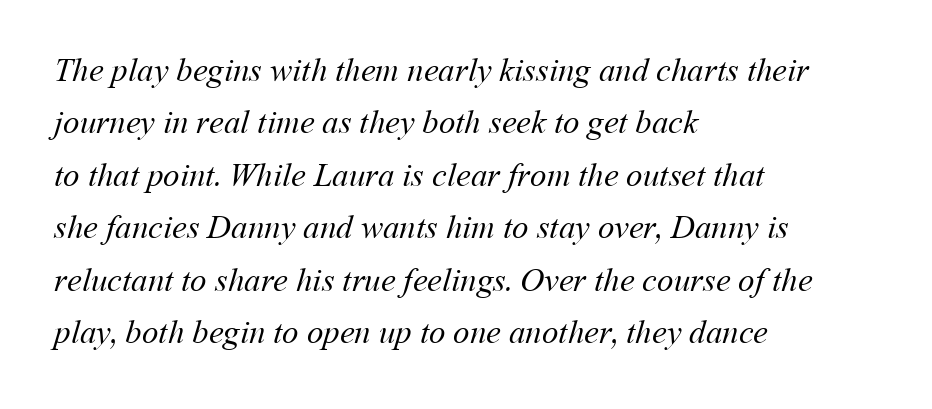
Q: Is the text bold? A: No.
Q: Is the text underlined? A: No.
Q: How is the paragraph aligned? A: Left-aligned.
Q: Is the spacing between letters normal or unusually wide? A: Normal.
Q: Is the spacing between lines tight, normal or loose? A: Normal.
Q: Width (condensed, normal, or wide)? A: Normal.
Q: Stroke contrast? A: Medium.
Q: x-height? A: Medium.
Q: Monospaced? A: No.
